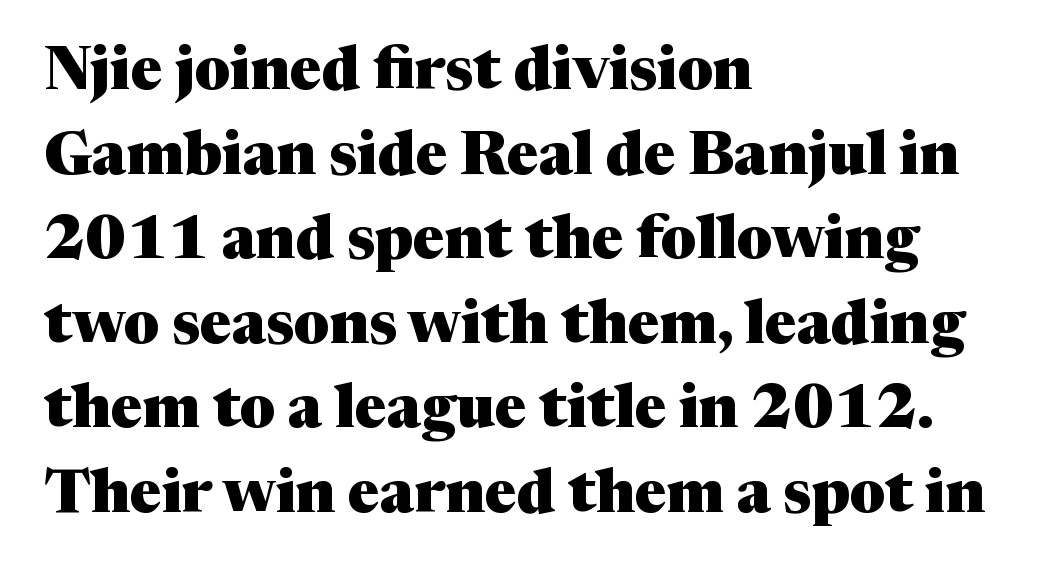
The lettering holds an erect, upright posture throughout. The block of text has a typical density, with ordinary space between rows. A typesetter would label this face a serif. Look at the tracking — it's just the regular setting, nothing added. Teacher's note: observe the even left margin — that is flush-left alignment. Character widths vary here, with narrow letters taking less room than wide ones.
